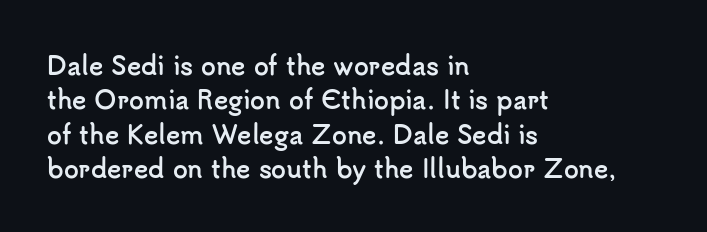
The image shows 24 px bold type, upright; set left-aligned, normal line spacing (1.43x), normal letter spacing, not underlined.
